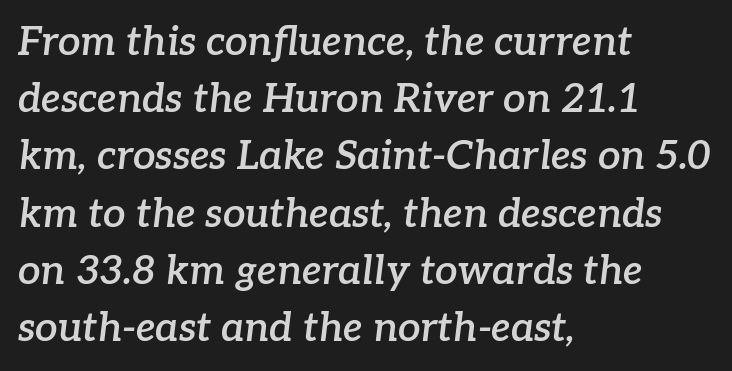
{"serif": "yes", "italic": "yes", "lean": "right", "slant_degrees": 7, "bold": "semi", "weight": "semibold", "width": "normal", "stroke_contrast": "low", "x_height": "medium", "monospaced": "no", "underline": "no", "align": "left", "line_spacing": "normal", "line_spacing_ratio": 1.43, "letter_spacing": "normal", "letter_spacing_em": 0.0, "glyph_px": 40}
